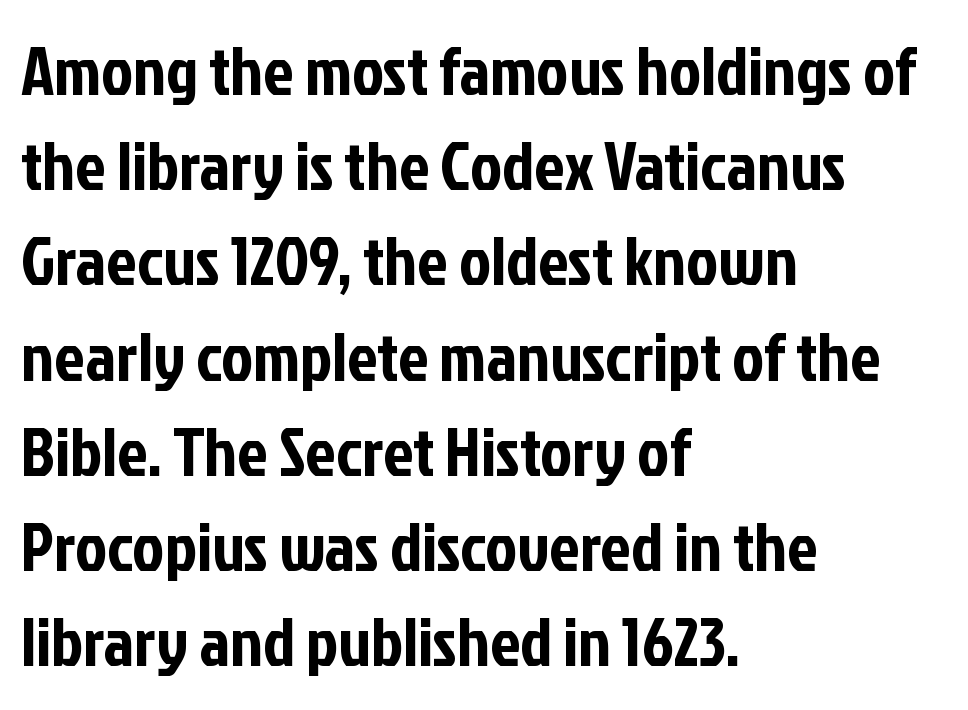
A bare baseline throughout the passage. Looks like regular typesetting: each glyph gets only the width it needs. Teacher's note: observe the even left margin — that is flush-left alignment. The line-height multiplier appears to be the usual default. Notice how the stems are strictly vertical — no italics here. Does extra space separate the letters? No, they use regular spacing.
